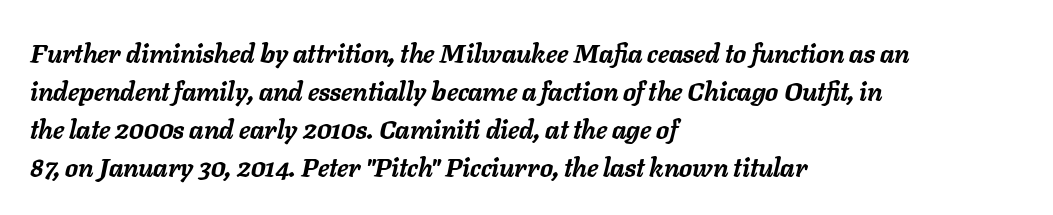
In terms of posture, this sample is oblique. Students, note that the glyphs here touch the page at normal intervals. Typeset ragged right — the left edge is the straight one. These lines carry a lot of weight — the face is fully bold. This sample keeps an unexceptional amount of space between lines. Quick note: underline off.
